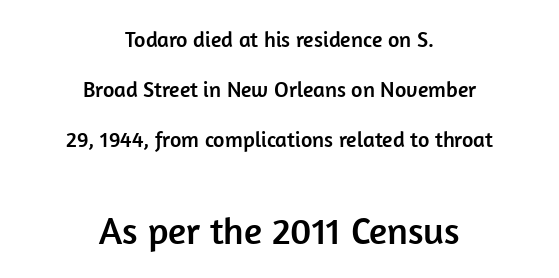
Q: Is the text italic (slanted)? A: No, it is upright.
Q: Is the typeface a serif or a sans-serif typeface? A: Sans-serif.
Q: Is the text underlined? A: No.
Q: How is the paragraph aligned? A: Centered.
Q: Is the spacing between letters normal or unusually wide? A: Normal.
Q: Is the spacing between lines tight, normal or loose? A: Loose.
Q: Which block of text is set in a larger size, the first (top) or the second (bottom)? A: The second (bottom) one.
Q: Width (condensed, normal, or wide)? A: Normal.
Q: Stroke contrast? A: Low.
Q: x-height? A: Medium.
Q: Monospaced? A: No.
